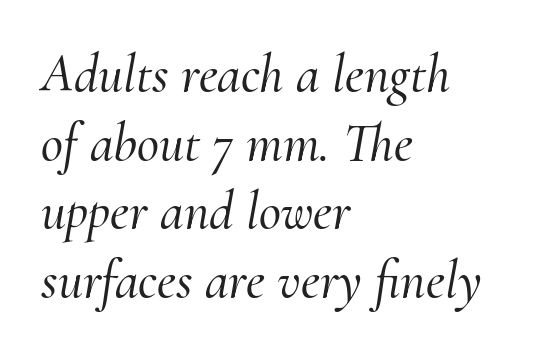
A serif font was chosen for this passage. Here the glyphs are tracked normally, forming tight word shapes. You could not count columns in this text — the font is proportionally spaced. The line-height multiplier appears to be the usual default. Descender tails drop into unmarked territory. The letters are slanted; this is an italic face.
